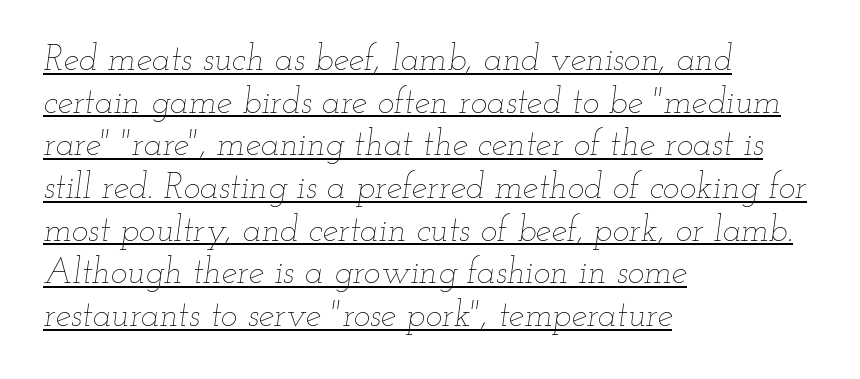
{"italic": "yes", "lean": "right", "slant_degrees": 12, "bold": "no", "weight": "thin", "width": "wide", "stroke_contrast": "low", "x_height": "small", "monospaced": "no", "underline": "yes", "align": "left", "line_spacing_ratio": 1.22, "letter_spacing": "normal", "letter_spacing_em": 0.0, "glyph_px": 35}
